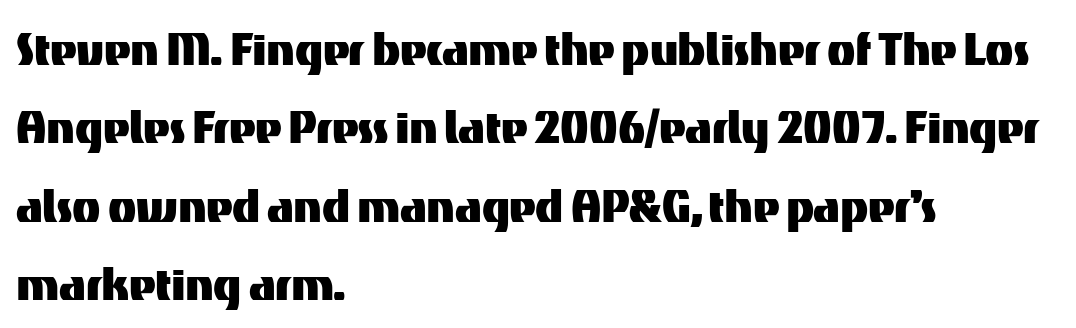
{"serif": "no", "italic": "no", "width": "normal", "stroke_contrast": "medium", "x_height": "medium", "monospaced": "no", "underline": "no", "align": "left", "line_spacing": "normal", "line_spacing_ratio": 1.35, "letter_spacing": "normal", "letter_spacing_em": 0.0, "glyph_px": 58}
